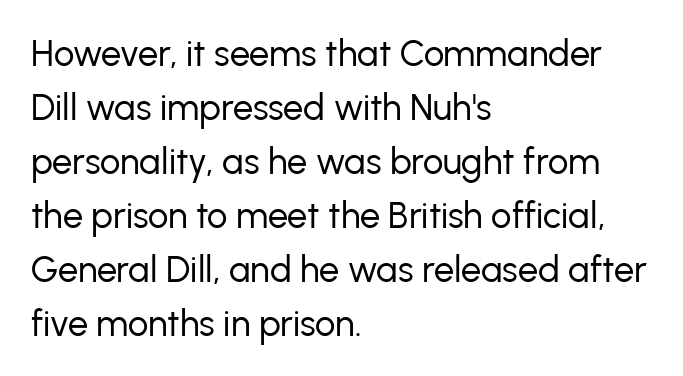
Q: Is the text bold? A: No.
Q: Is the text italic (slanted)? A: No, it is upright.
Q: Is the typeface a serif or a sans-serif typeface? A: Sans-serif.
Q: Is the text underlined? A: No.
Q: How is the paragraph aligned? A: Left-aligned.
Q: Is the spacing between letters normal or unusually wide? A: Normal.
Q: Is the spacing between lines tight, normal or loose? A: Normal.
Q: Width (condensed, normal, or wide)? A: Normal.
Q: Stroke contrast? A: Low.
Q: x-height? A: Medium.
Q: Monospaced? A: No.
